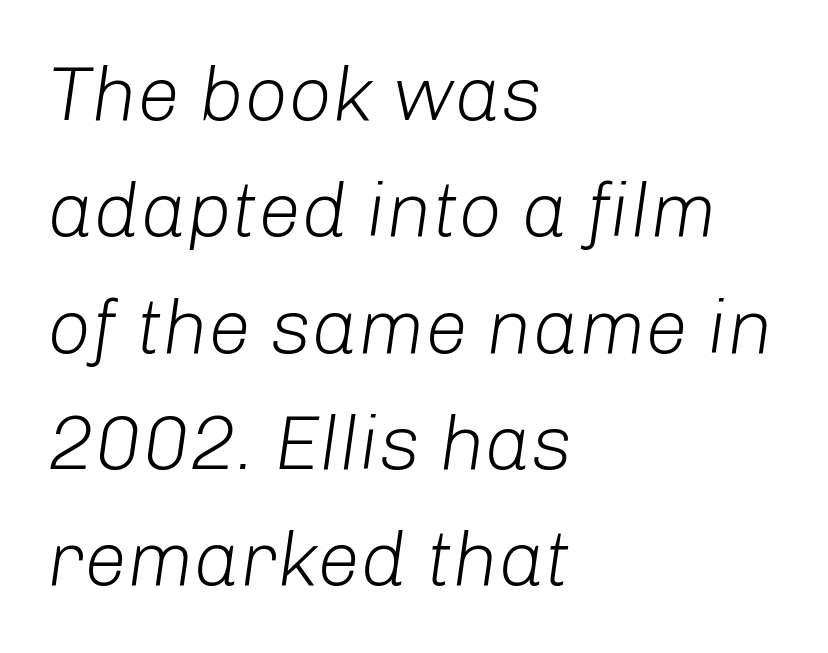
{"italic": "yes", "lean": "right", "slant_degrees": 8, "bold": "no", "weight": "light", "width": "normal", "stroke_contrast": "low", "x_height": "medium", "monospaced": "no", "underline": "no", "align": "left", "line_spacing": "normal", "line_spacing_ratio": 1.51, "letter_spacing": "normal", "letter_spacing_em": 0.0, "glyph_px": 77}
